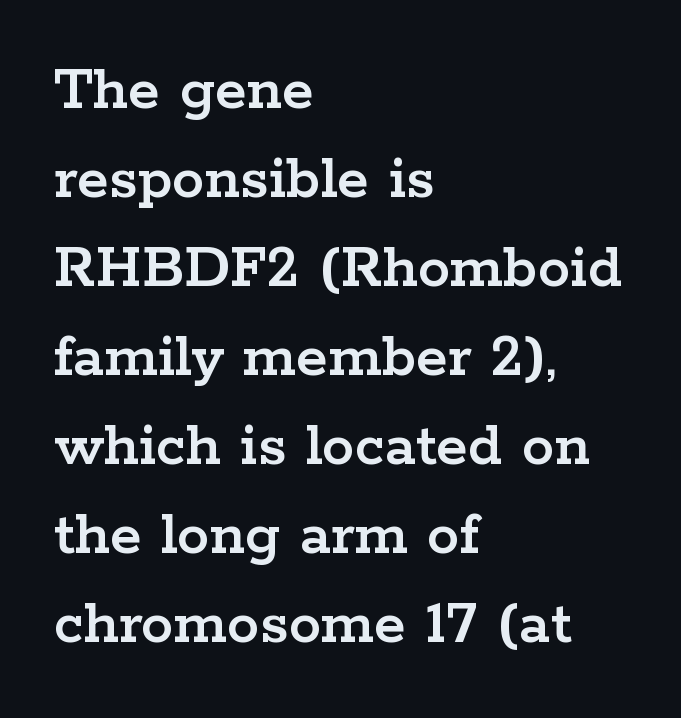
Q: Is the text italic (slanted)? A: No, it is upright.
Q: Is the typeface a serif or a sans-serif typeface? A: Serif.
Q: Is the text underlined? A: No.
Q: How is the paragraph aligned? A: Left-aligned.
Q: Is the spacing between letters normal or unusually wide? A: Normal.
Q: Is the spacing between lines tight, normal or loose? A: Normal.
Q: Width (condensed, normal, or wide)? A: Wide.
Q: Stroke contrast? A: Low.
Q: x-height? A: Medium.
Q: Monospaced? A: No.
